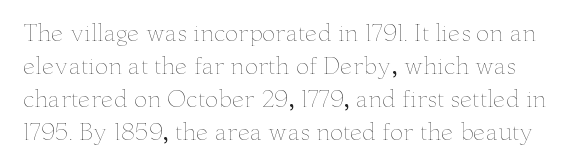
The image shows 22 px text type, upright; set normal line spacing (1.5x), normal letter spacing, not underlined.
